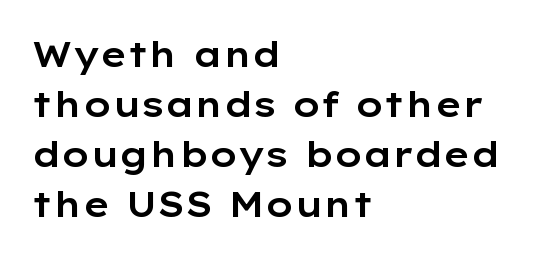
Q: Is the text italic (slanted)? A: No, it is upright.
Q: Is the typeface a serif or a sans-serif typeface? A: Sans-serif.
Q: Is the text underlined? A: No.
Q: How is the paragraph aligned? A: Left-aligned.
Q: Is the spacing between letters normal or unusually wide? A: Normal.
Q: Is the spacing between lines tight, normal or loose? A: Normal.
Q: Width (condensed, normal, or wide)? A: Wide.
Q: Stroke contrast? A: Low.
Q: x-height? A: Medium.
Q: Monospaced? A: No.
